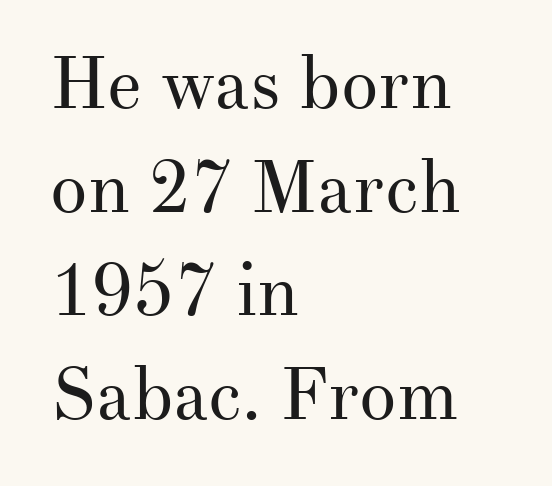
Q: Is the text bold? A: No.
Q: Is the text italic (slanted)? A: No, it is upright.
Q: Is the typeface a serif or a sans-serif typeface? A: Serif.
Q: Is the text underlined? A: No.
Q: How is the paragraph aligned? A: Left-aligned.
Q: Is the spacing between letters normal or unusually wide? A: Normal.
Q: Is the spacing between lines tight, normal or loose? A: Normal.
Q: Width (condensed, normal, or wide)? A: Normal.
Q: Stroke contrast? A: Medium.
Q: x-height? A: Small.
Q: Monospaced? A: No.
